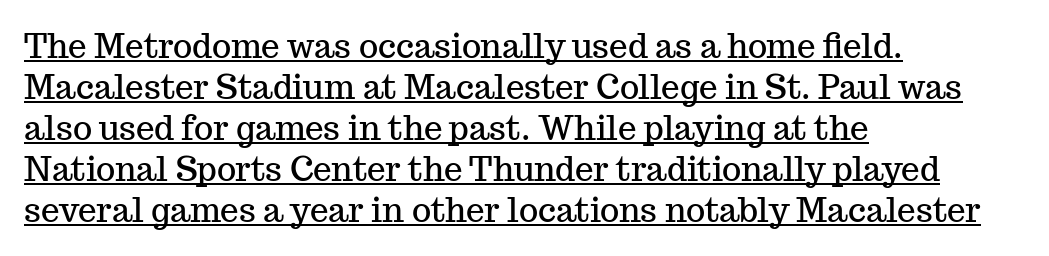
The image shows 33 px serif type, upright; set left-aligned, line spacing 1.24x, normal letter spacing, underlined; medium stroke contrast and a medium x-height.
